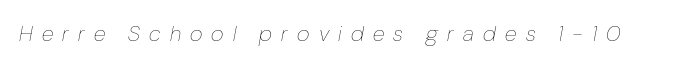
Q: Is the text bold? A: No.
Q: Is the text italic (slanted)? A: Yes, it leans right by about 10 degrees.
Q: Is the text underlined? A: No.
Q: Is the spacing between letters normal or unusually wide? A: Unusually wide.
